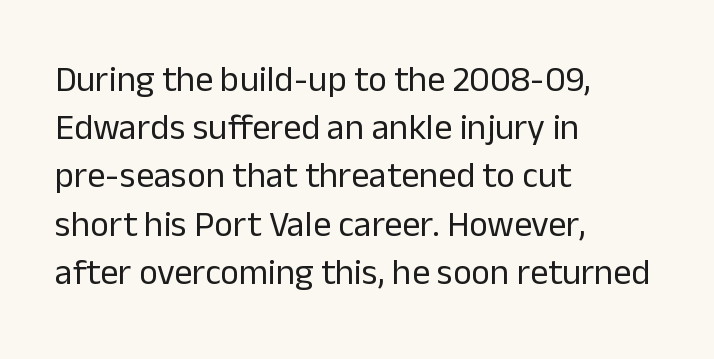
Q: Is the text bold? A: No.
Q: Is the text italic (slanted)? A: No, it is upright.
Q: Is the typeface a serif or a sans-serif typeface? A: Sans-serif.
Q: Is the text underlined? A: No.
Q: How is the paragraph aligned? A: Left-aligned.
Q: Is the spacing between letters normal or unusually wide? A: Normal.
Q: Is the spacing between lines tight, normal or loose? A: Normal.
Q: Width (condensed, normal, or wide)? A: Normal.
Q: Stroke contrast? A: Low.
Q: x-height? A: Medium.
Q: Monospaced? A: No.
